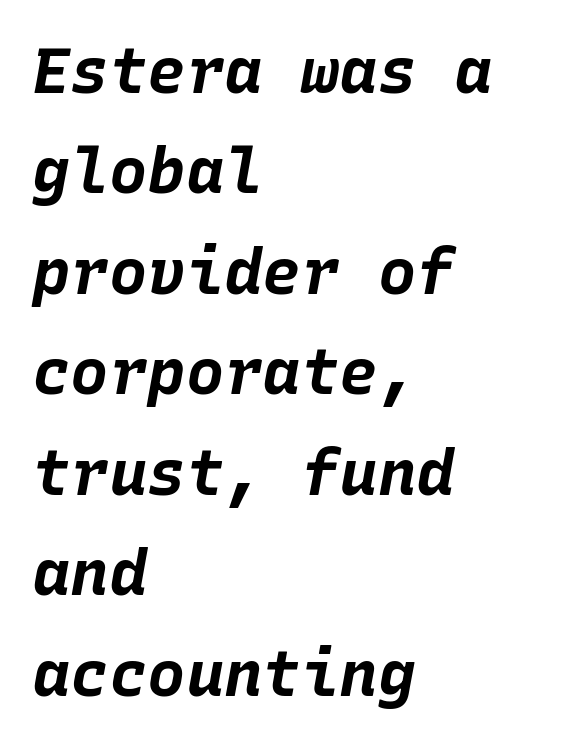
{"italic": "yes", "lean": "right", "slant_degrees": 10, "bold": "yes", "weight": "bold", "width": "normal", "stroke_contrast": "low", "x_height": "large", "monospaced": "yes", "underline": "no", "align": "left", "line_spacing": "normal", "line_spacing_ratio": 1.57, "letter_spacing": "normal", "letter_spacing_em": 0.0, "glyph_px": 64}
